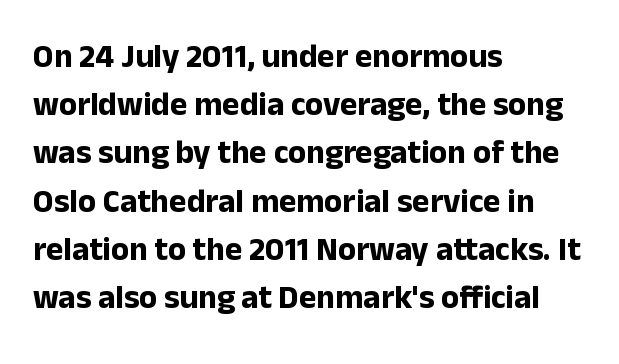
{"serif": "no", "italic": "no", "bold": "yes", "weight": "bold", "width": "normal", "stroke_contrast": "low", "x_height": "medium", "monospaced": "no", "underline": "no", "align": "left", "line_spacing": "normal", "line_spacing_ratio": 1.46, "letter_spacing": "normal", "letter_spacing_em": 0.0, "glyph_px": 33}
